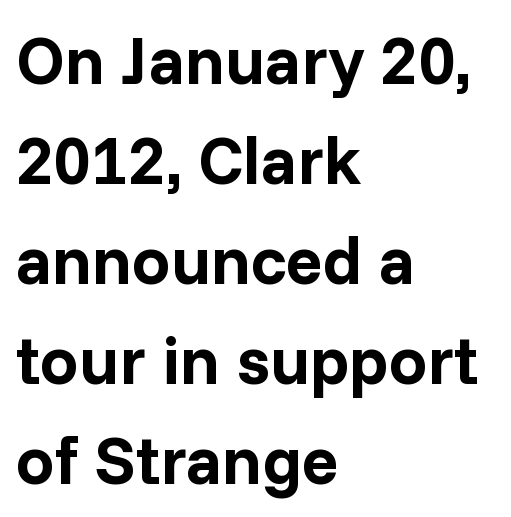
The specimen reads as upright at a glance. Students, this is bold: see how much ink each stroke carries. The paragraph has a hard left edge and a soft right edge. The passage shown is typed in a proportional face where columns would drift. Leading: standard. Look at the tracking — it's just the regular setting, nothing added.
